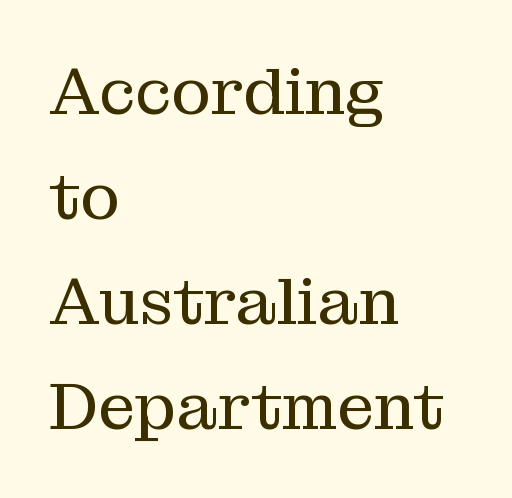
Designer's note — italics off, roman on. A serif font was chosen for this passage. Leftover space on each line is placed entirely after the last word. Here the glyphs are tracked normally, forming tight word shapes.
